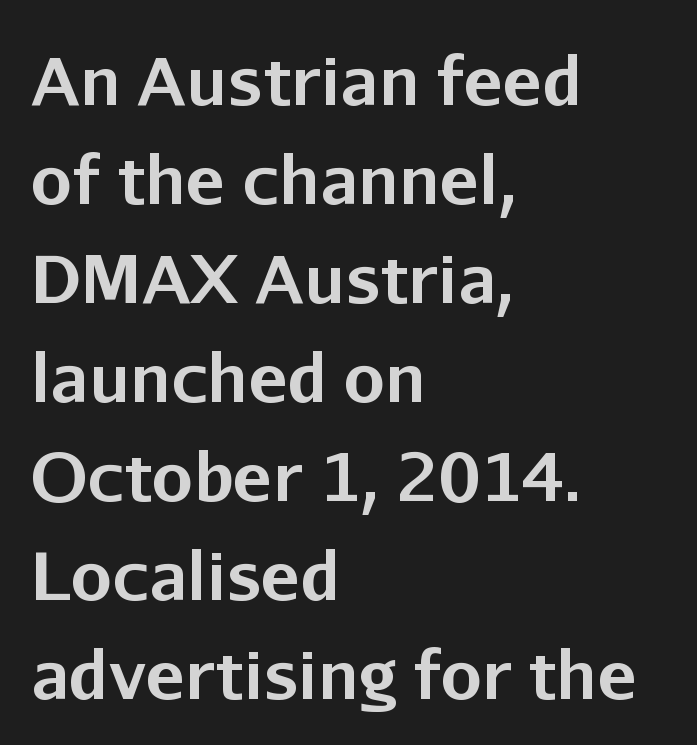
The image shows 66 px bold sans-serif type, upright; set left-aligned, normal line spacing (1.5x), normal letter spacing, not underlined; low stroke contrast and a medium x-height.
